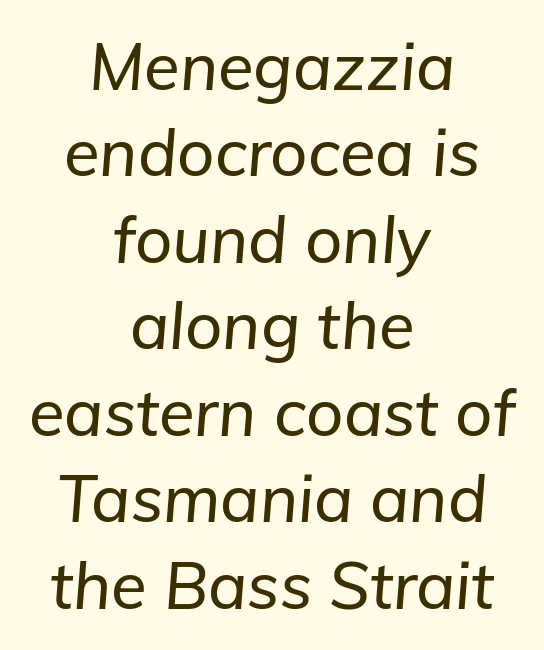
The image shows 65 px text type, italic (leaning right); set centered, normal line spacing (1.33x), normal letter spacing, not underlined; low stroke contrast and a medium x-height.
